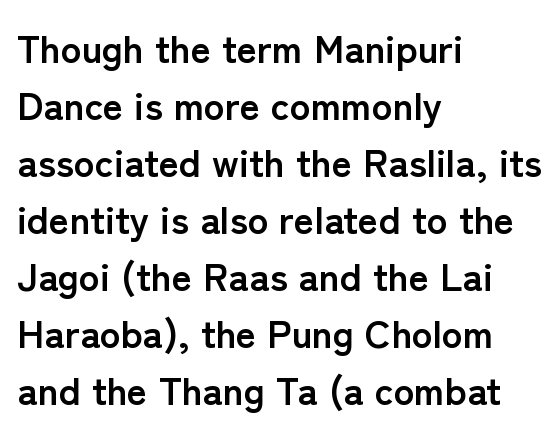
Q: Is the text bold? A: Yes.
Q: Is the text italic (slanted)? A: No, it is upright.
Q: Is the typeface a serif or a sans-serif typeface? A: Sans-serif.
Q: Is the text underlined? A: No.
Q: How is the paragraph aligned? A: Left-aligned.
Q: Is the spacing between letters normal or unusually wide? A: Normal.
Q: Is the spacing between lines tight, normal or loose? A: Normal.
Q: Width (condensed, normal, or wide)? A: Normal.
Q: Stroke contrast? A: Low.
Q: x-height? A: Medium.
Q: Monospaced? A: No.
